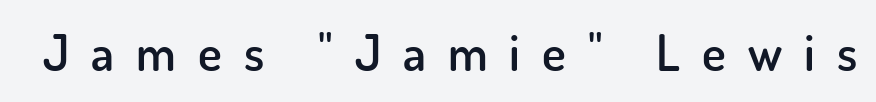
If you drew a line through each stem, it would be perfectly vertical. Does the weight exceed regular? Yes, but only to semibold. Do the characters align in a grid? No, the font is proportional. The rendering shows plain stroke endings on the letterforms — a sans-serif design. Honestly, the letter spacing is so wide it's the main thing you notice.
